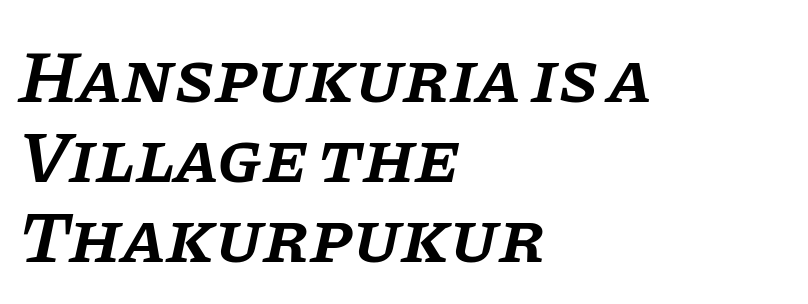
Q: Is the text bold? A: Semi-bold.
Q: Is the text italic (slanted)? A: Yes, it leans right by about 11 degrees.
Q: Is the typeface a serif or a sans-serif typeface? A: Serif.
Q: Is the text underlined? A: No.
Q: How is the paragraph aligned? A: Left-aligned.
Q: Is the spacing between letters normal or unusually wide? A: Normal.
Q: Is the spacing between lines tight, normal or loose? A: Tight.
Q: Width (condensed, normal, or wide)? A: Normal.
Q: Stroke contrast? A: Low.
Q: x-height? A: Large.
Q: Monospaced? A: No.
